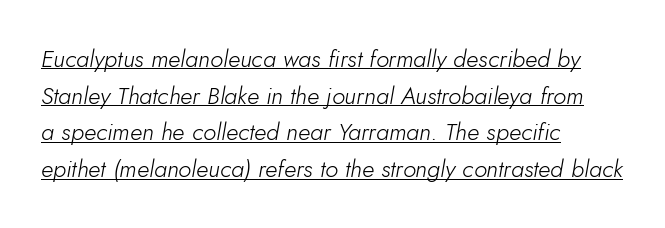
{"italic": "yes", "lean": "right", "slant_degrees": 5, "bold": "no", "underline": "yes", "align": "left", "line_spacing": "normal", "line_spacing_ratio": 1.53, "letter_spacing": "normal", "letter_spacing_em": 0.0, "glyph_px": 24}
